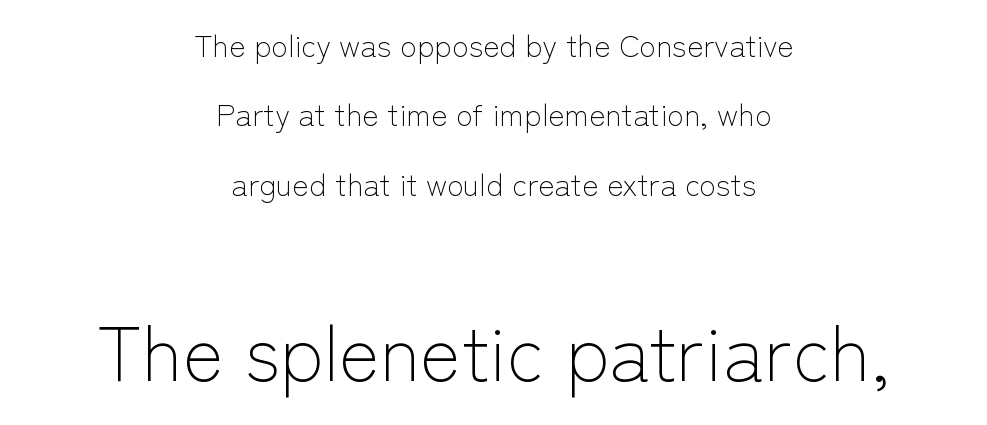
Q: Is the text bold? A: No.
Q: Is the text italic (slanted)? A: No, it is upright.
Q: Is the typeface a serif or a sans-serif typeface? A: Sans-serif.
Q: Is the text underlined? A: No.
Q: How is the paragraph aligned? A: Centered.
Q: Is the spacing between letters normal or unusually wide? A: Normal.
Q: Is the spacing between lines tight, normal or loose? A: Loose.
Q: Which block of text is set in a larger size, the first (top) or the second (bottom)? A: The second (bottom) one.
Q: Width (condensed, normal, or wide)? A: Normal.
Q: Stroke contrast? A: Low.
Q: x-height? A: Medium.
Q: Monospaced? A: No.
